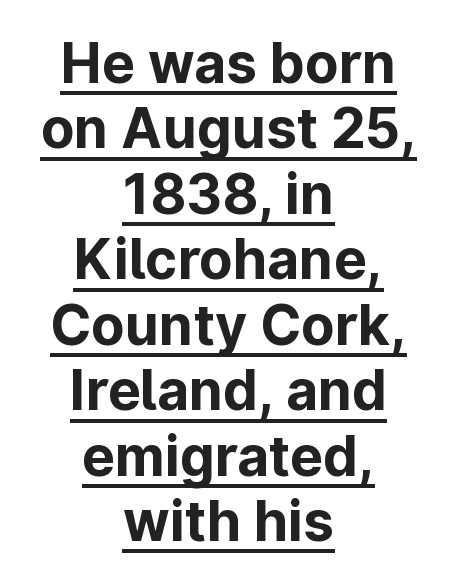
Observe the absence of serifs on each vertical stroke in this sample. Line starts and ends both wander, symmetrically. The letters sit at their default tracking, neither squeezed nor spread. Each line of the rendering has a horizontal stroke beneath the glyphs. These lines were composed using upright roman letters.
